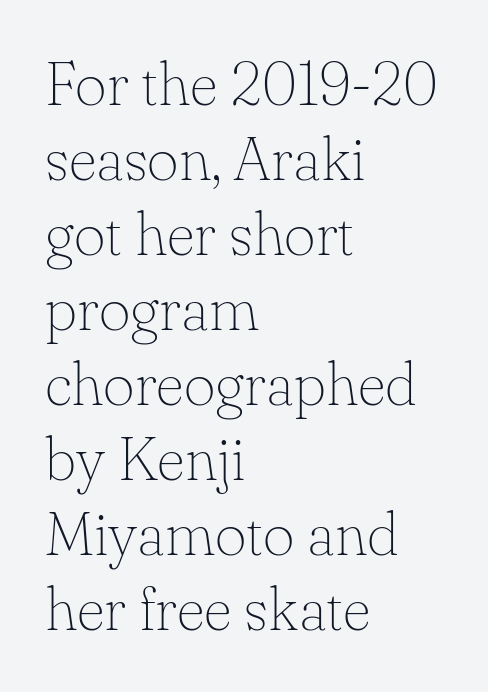
Vertical strokes here are truly vertical. You could not count columns in this text — the font is proportionally spaced. The designer went with a serif here, giving each stem small feet. Caption: face not bold, strokes unweighted. Has an underline been added? It has not. Line starts are locked; line ends wander.
